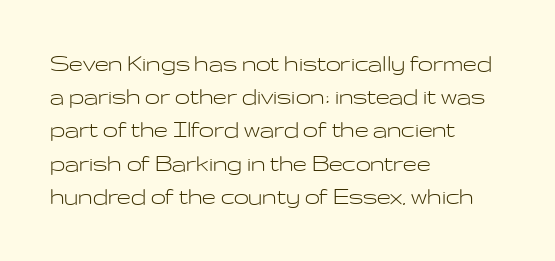
The zone under the glyphs is completely vacant. The passage is arranged the way most books set body copy — flush left. The type sits square on the baseline with zero lean. Weight: in the light-to-regular range. In terms of letterspacing, this is plain default setting.
